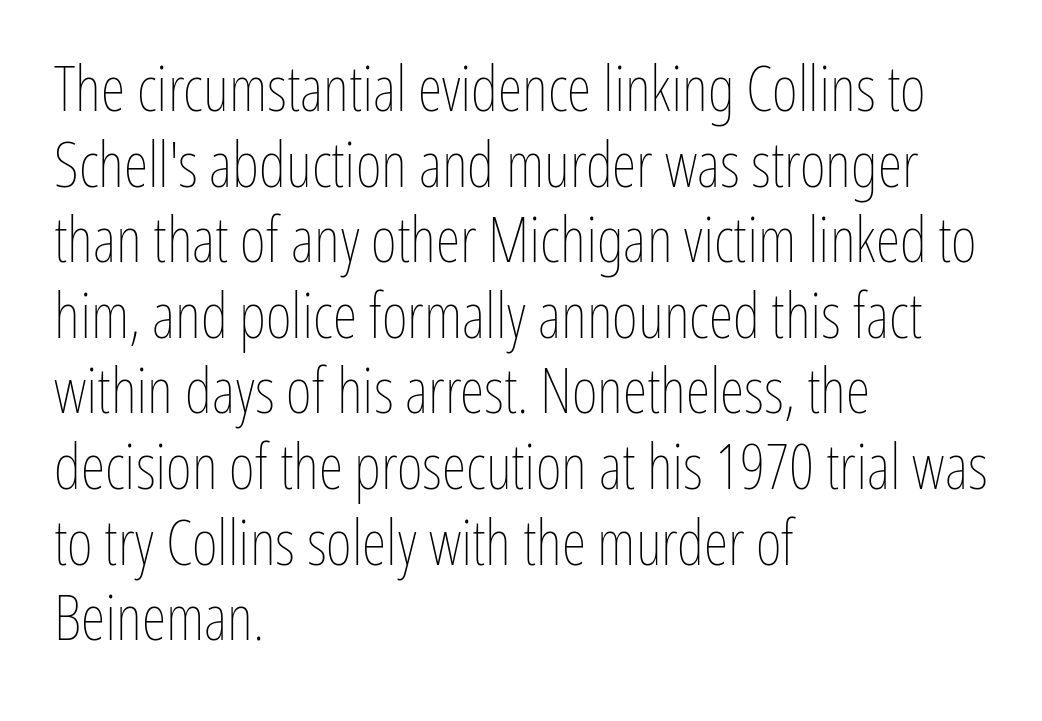
Q: Is the text bold? A: No.
Q: Is the text italic (slanted)? A: No, it is upright.
Q: Is the text underlined? A: No.
Q: How is the paragraph aligned? A: Left-aligned.
Q: Is the spacing between letters normal or unusually wide? A: Normal.
Q: Width (condensed, normal, or wide)? A: Condensed.
Q: Stroke contrast? A: Low.
Q: x-height? A: Medium.
Q: Monospaced? A: No.
